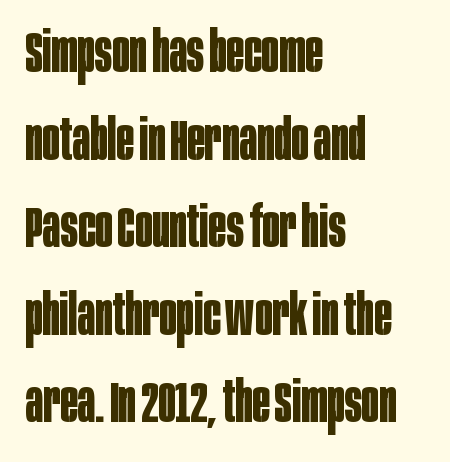
The image shows 58 px bold, condensed sans-serif type, upright; set left-aligned, normal line spacing (1.51x), normal letter spacing, not underlined; low stroke contrast and a large x-height.
